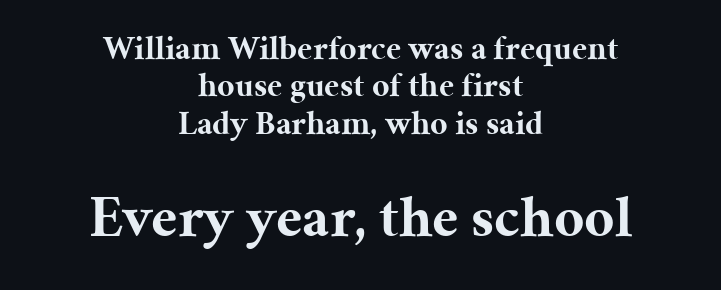
{"serif": "yes", "italic": "no", "bold": "yes", "weight": "bold", "width": "normal", "stroke_contrast": "medium", "x_height": "medium", "monospaced": "no", "underline": "no", "align": "center", "line_spacing": "tight", "line_spacing_ratio": 1.1, "letter_spacing": "normal", "letter_spacing_em": 0.0, "larger_block": "second", "size_ratio": 1.74, "glyph_px": 59}
